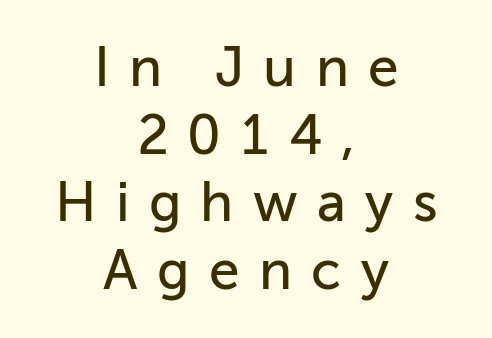
The specimen omits any rule beneath the text block's lines. Here the glyphs are tracked loosely, breaking word shapes into spaced letters. Style check: upright. Typeset on center — no edge is straight. Note the varied advance widths — an 'i' is clearly narrower than an 'm'.
